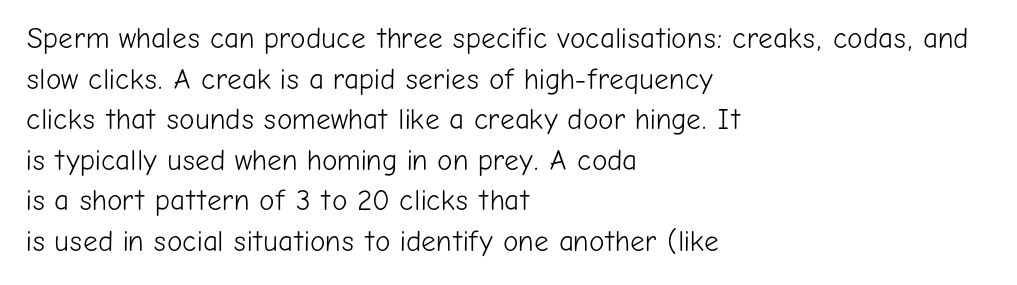
Left-aligned paragraph, ragged on the right. In terms of letterform style, serifs are entirely absent. The font is comparable to plain body text, perhaps lighter. Do the letters lean? They stand straight. Here the designer chose a conventional face with non-uniform glyph widths. A clean baseline with only descenders dipping below it.
